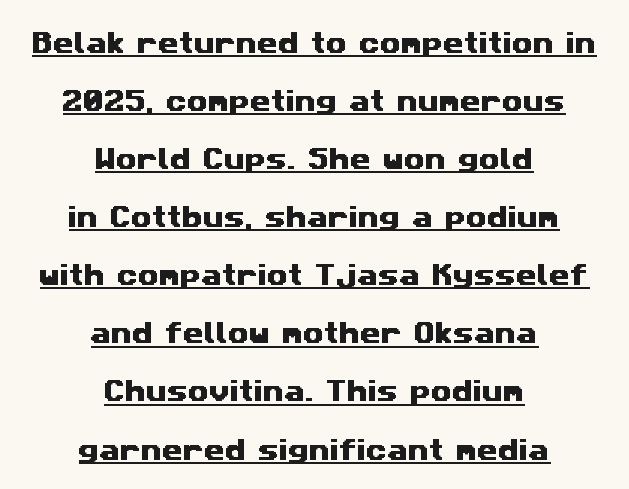
Somebody hit Ctrl+U on this one — the words are underlined. Airy leading. Line starts and ends both wander, symmetrically. Each word holds together tightly as a unit, with standard inter-letter gaps.
